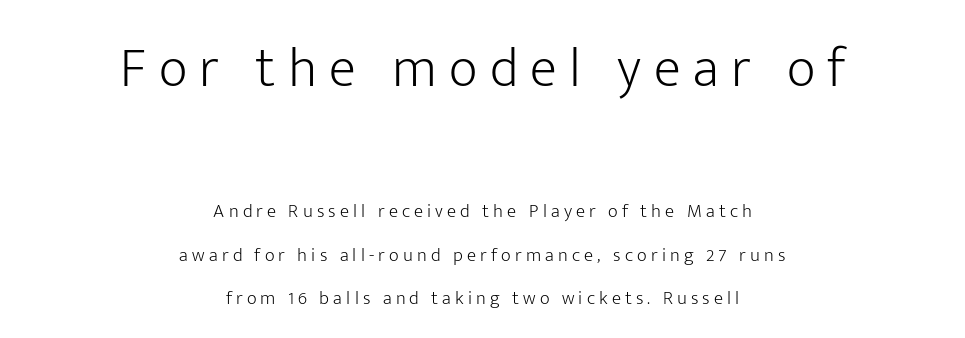
The image shows 56 px light sans-serif type, upright; set centered, loose line spacing (2.29x), unusually wide letter spacing (+0.22 em), not underlined; the first (top) block is 2.95x larger; low stroke contrast and a medium x-height.
